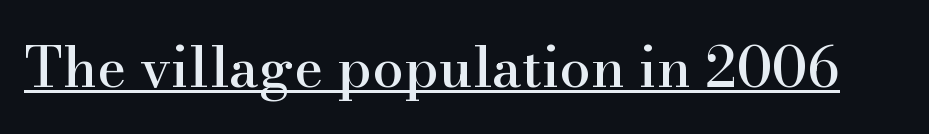
The passage shown is underscored from start to finish. Every character sits straight up, as roman type does. The rendering uses natural spacing where letterforms have individual widths. Are there feet on the stems? There are — it's a serif. Inter-character spacing is left at the font's built-in metrics.
